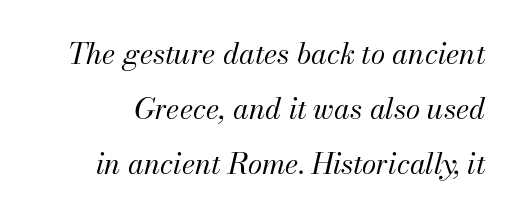
The image shows 29 px regular-weight type, italic (leaning right); set loose line spacing (1.9x), normal letter spacing, not underlined; medium stroke contrast and a small x-height.
